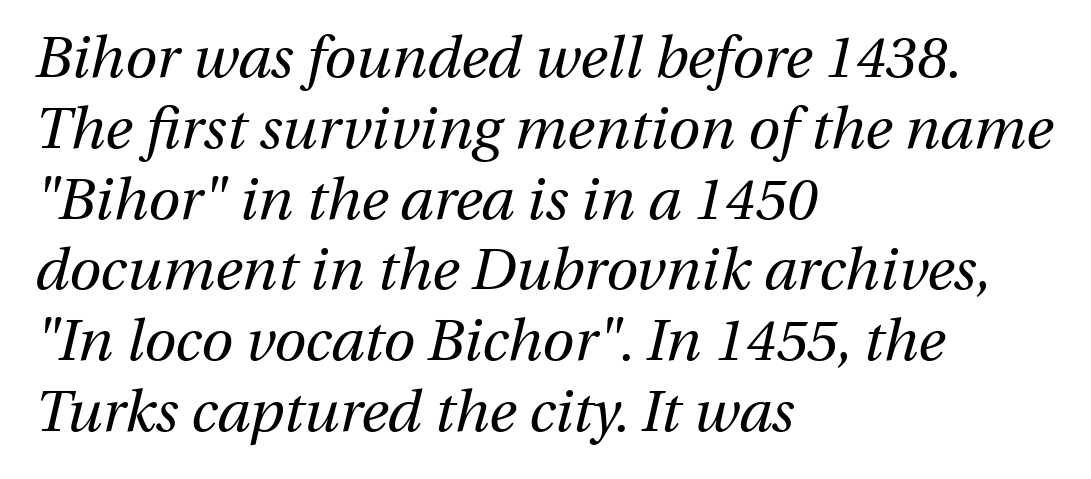
{"italic": "yes", "lean": "right", "slant_degrees": 13, "bold": "no", "weight": "regular", "width": "normal", "stroke_contrast": "medium", "x_height": "medium", "monospaced": "no", "underline": "no", "align": "left", "line_spacing_ratio": 1.22, "letter_spacing": "normal", "letter_spacing_em": 0.0, "glyph_px": 58}
